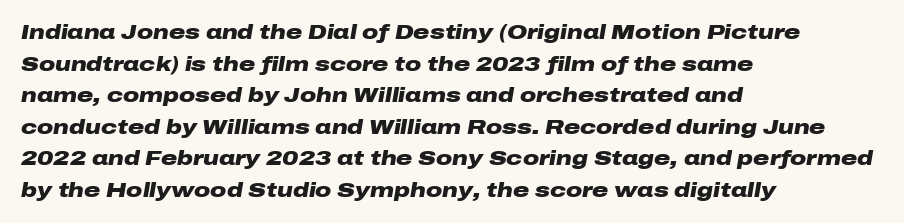
The image shows 20 px bold type, italic (leaning right); set left-aligned, normal line spacing (1.58x), normal letter spacing, not underlined.
